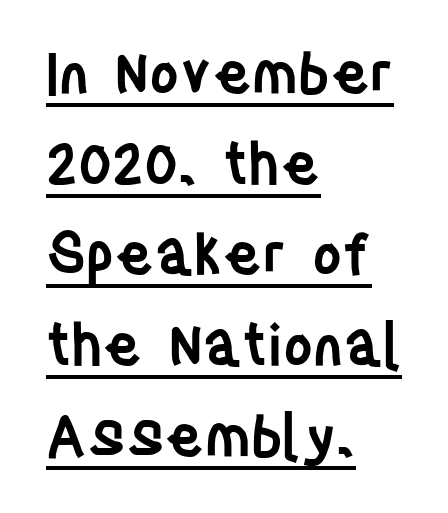
The image shows 57 px semibold, condensed sans-serif type, upright; set left-aligned, normal line spacing (1.59x), normal letter spacing, underlined; low stroke contrast and a large x-height.
